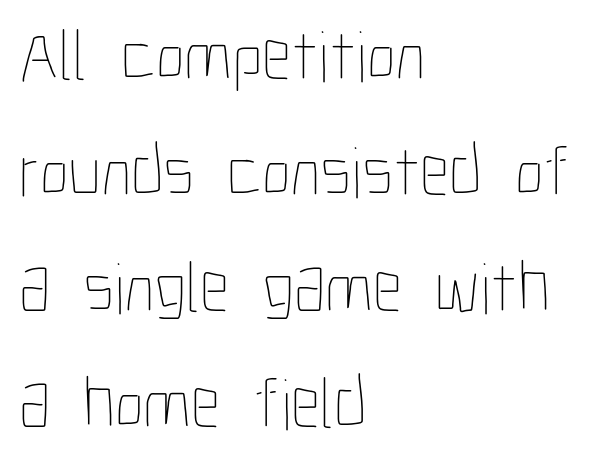
{"italic": "no", "bold": "no", "weight": "thin", "width": "condensed", "stroke_contrast": "low", "x_height": "medium", "monospaced": "no", "underline": "no", "align": "left", "line_spacing": "normal", "line_spacing_ratio": 1.59, "letter_spacing": "normal", "letter_spacing_em": 0.0, "glyph_px": 73}
